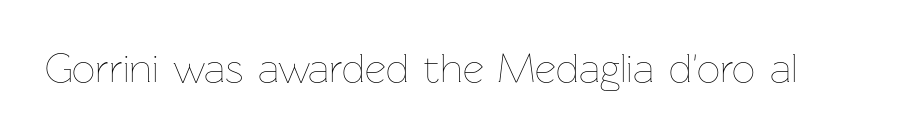
Q: Is the text bold? A: No.
Q: Is the text italic (slanted)? A: No, it is upright.
Q: Is the text underlined? A: No.
Q: Is the spacing between letters normal or unusually wide? A: Normal.
Q: Width (condensed, normal, or wide)? A: Normal.
Q: Stroke contrast? A: Low.
Q: x-height? A: Medium.
Q: Monospaced? A: No.
